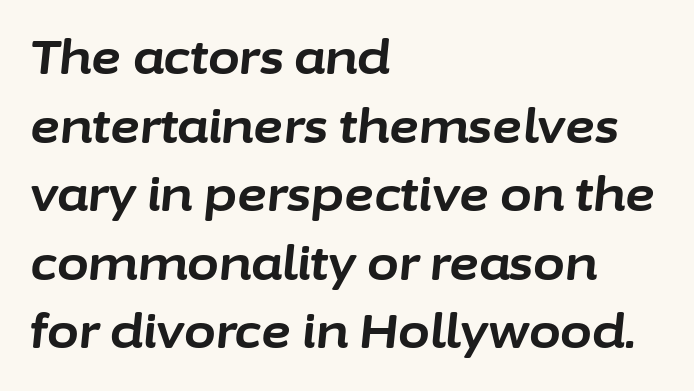
The image shows 46 px bold type, italic (leaning right); set left-aligned, normal line spacing (1.49x), normal letter spacing, not underlined; low stroke contrast and a medium x-height.
